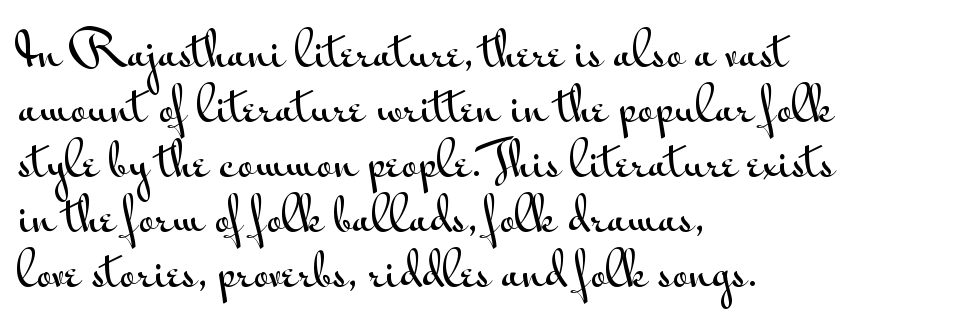
The image shows 45 px wide sans-serif type; set left-aligned, line spacing 1.22x, normal letter spacing, not underlined; medium stroke contrast and a small x-height.
